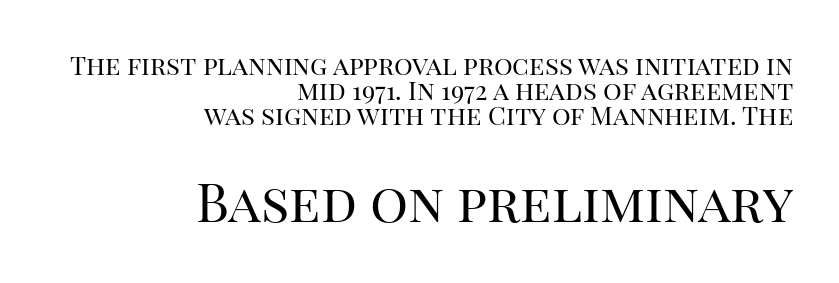
Very little white space separates one row of letters from the next. Which margin do the lines hug? The right one — the left edge is uneven. A roman cut, with each character standing at attention. Letter spacing: default.
